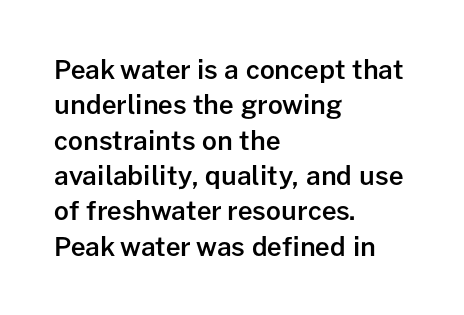
{"italic": "no", "bold": "semi", "underline": "no", "align": "left", "line_spacing": "normal", "line_spacing_ratio": 1.36, "letter_spacing": "normal", "letter_spacing_em": 0.0, "glyph_px": 26}
